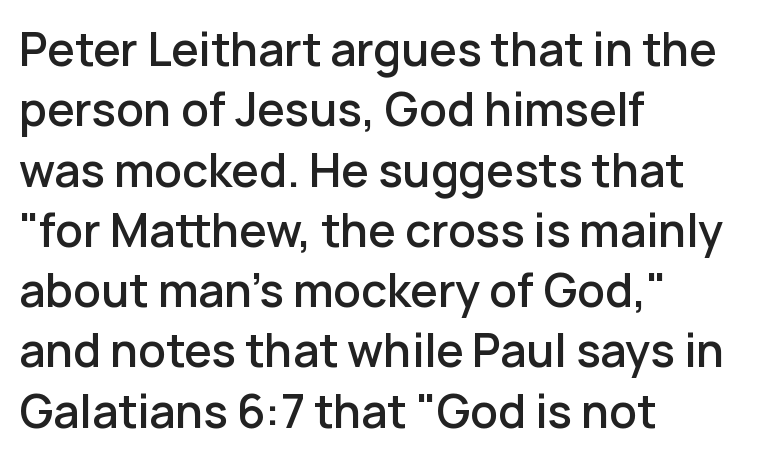
{"serif": "no", "italic": "no", "bold": "semi", "weight": "semibold", "width": "normal", "stroke_contrast": "low", "x_height": "medium", "monospaced": "no", "underline": "no", "align": "left", "line_spacing": "normal", "line_spacing_ratio": 1.37, "letter_spacing": "normal", "letter_spacing_em": 0.0, "glyph_px": 44}
